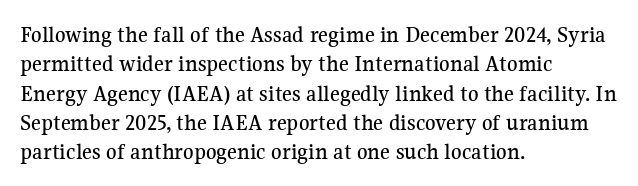
The image shows 24 px text type, upright; set left-aligned, line spacing 1.22x, normal letter spacing, not underlined.
